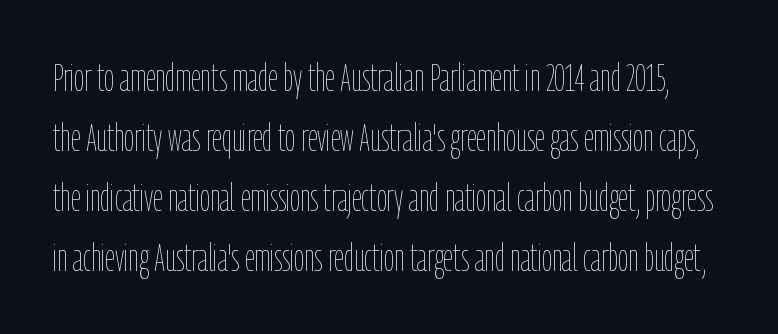
Q: Is the text bold? A: No.
Q: Is the text italic (slanted)? A: No, it is upright.
Q: Is the text underlined? A: No.
Q: Is the spacing between letters normal or unusually wide? A: Normal.
Q: Is the spacing between lines tight, normal or loose? A: Normal.
Q: Width (condensed, normal, or wide)? A: Condensed.
Q: Stroke contrast? A: Low.
Q: x-height? A: Medium.
Q: Monospaced? A: No.
